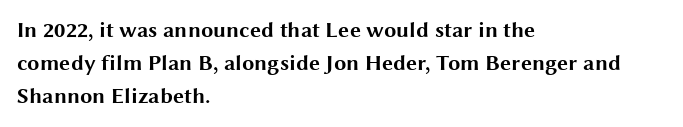
Leading matches the norm, producing a regular column. The area under the type is left untouched. Does extra space separate the letters? No, they use regular spacing. These lines were composed using upright roman letters.
